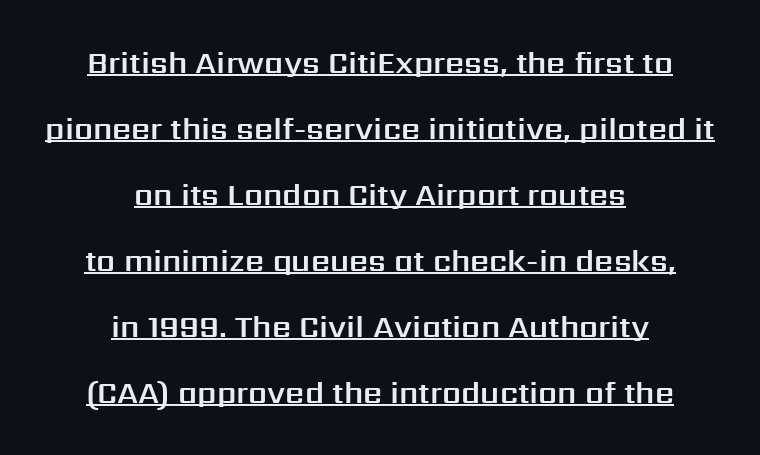
{"serif": "no", "italic": "no", "width": "normal", "stroke_contrast": "medium", "x_height": "medium", "monospaced": "no", "underline": "yes", "align": "center", "line_spacing": "loose", "line_spacing_ratio": 2.2, "letter_spacing": "normal", "letter_spacing_em": 0.0, "glyph_px": 30}
